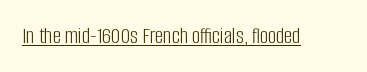
Students, observe the line beneath the letters — that is underlining. You can tell it's not italic because the verticals are truly vertical. Stems here are at most as thick as an everyday book face. Between one letter and the next there's only the usual sliver of space.
